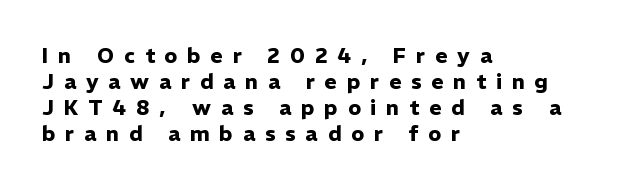
This is heavy type, rendered in bold. Does extra space separate the letters? Yes, quite a lot of it. Quick note: not italic, upright. Is the block centered? No — it sits flush against the left margin. Beneath every word, the page is bare.
